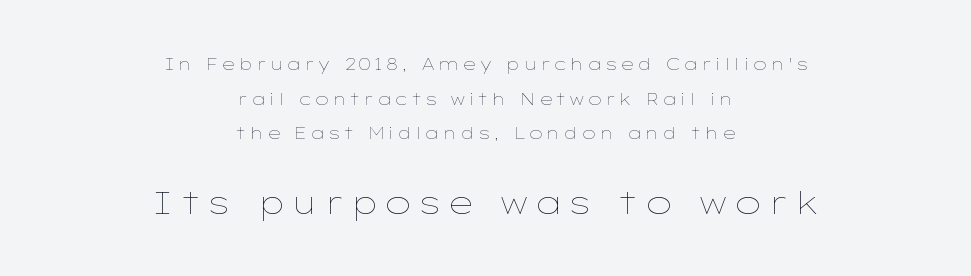
Q: Is the text bold? A: No.
Q: Is the text italic (slanted)? A: No, it is upright.
Q: Is the text underlined? A: No.
Q: How is the paragraph aligned? A: Centered.
Q: Is the spacing between lines tight, normal or loose? A: Loose.
Q: Which block of text is set in a larger size, the first (top) or the second (bottom)? A: The second (bottom) one.
Q: Width (condensed, normal, or wide)? A: Wide.
Q: Stroke contrast? A: Low.
Q: x-height? A: Medium.
Q: Monospaced? A: No.
